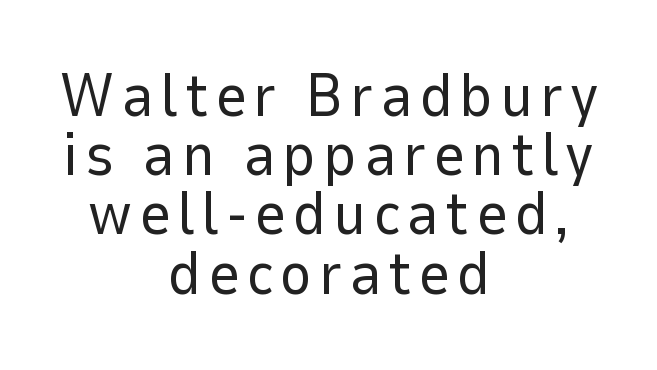
Q: Is the text bold? A: No.
Q: Is the text italic (slanted)? A: No, it is upright.
Q: Is the typeface a serif or a sans-serif typeface? A: Sans-serif.
Q: Is the text underlined? A: No.
Q: How is the paragraph aligned? A: Centered.
Q: Is the spacing between lines tight, normal or loose? A: Tight.
Q: Width (condensed, normal, or wide)? A: Normal.
Q: Stroke contrast? A: Low.
Q: x-height? A: Medium.
Q: Monospaced? A: No.
